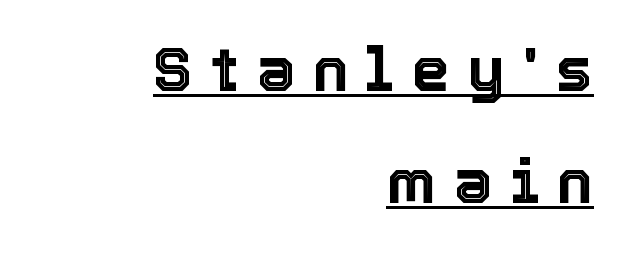
The image shows 61 px text type, upright; set right-aligned, line spacing 1.84x, unusually wide letter spacing (+0.29 em), underlined; a medium x-height.
